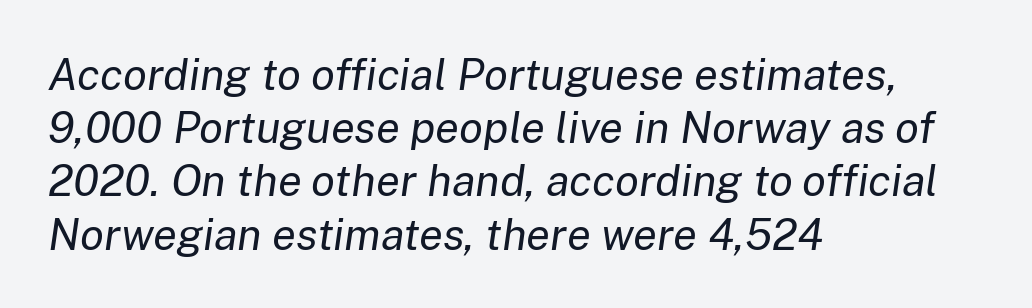
The image shows 44 px regular-weight type, italic (leaning right); set left-aligned, line spacing 1.21x, normal letter spacing, not underlined; low stroke contrast and a medium x-height.
